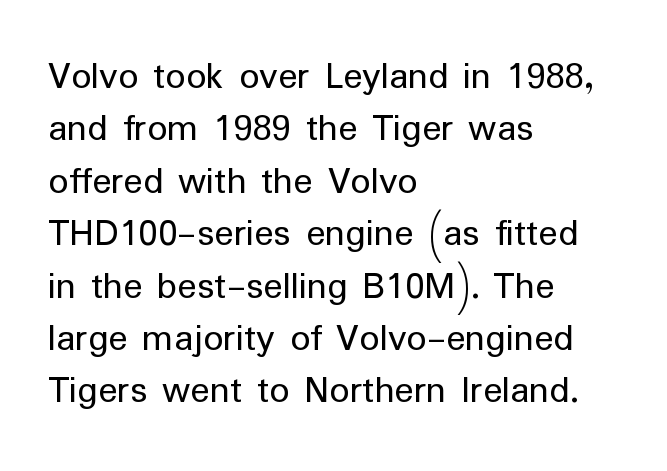
In terms of leading, this rendering sits right in the middle. This sample has the flowing, uneven cadence of proportional lettering. I'd call this a sans setting — the letters go barefoot. No chunkiness to these letters — they're not bold. Teacher's note: observe the even left margin — that is flush-left alignment.
